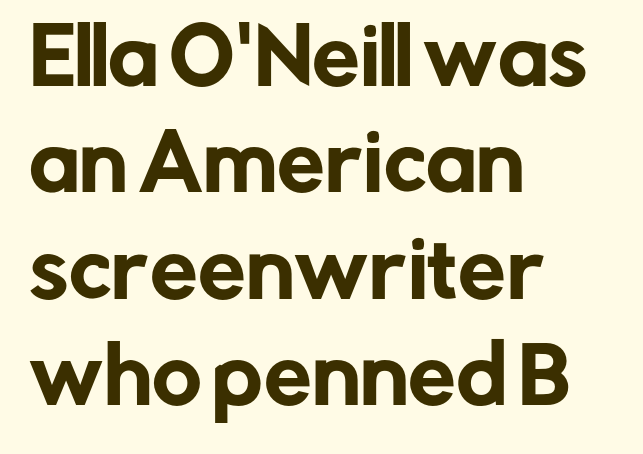
The image shows 76 px sans-serif type, upright; set left-aligned, normal line spacing (1.4x), normal letter spacing, not underlined; low stroke contrast and a medium x-height.
